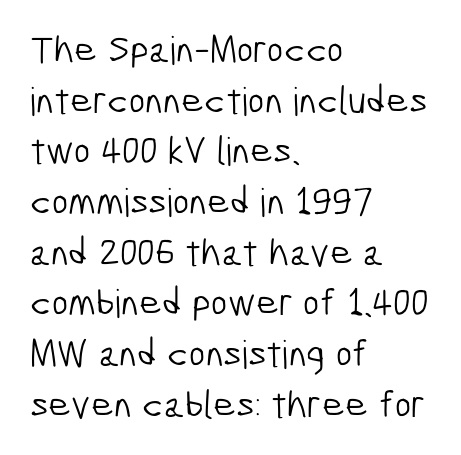
The lines in this sample share a left origin and differ only in where they stop. The string is rendered with underlining switched off. Whoever set this chose a conventional vertical rhythm. Think of a printed novel: that variable character pitch is what you see here. Weight class: somewhere from thin through regular.
